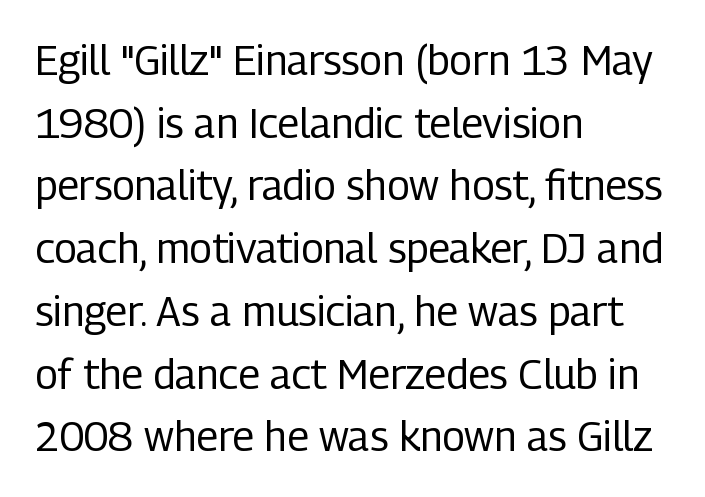
Spacing verdict: proportional, widths tailored to each character. Is there any slant? The stems are plumb. Rule under the text: the space is simply empty. Weight class: somewhere from thin through regular. Default kerning and tracking; the words read as compact shapes.
